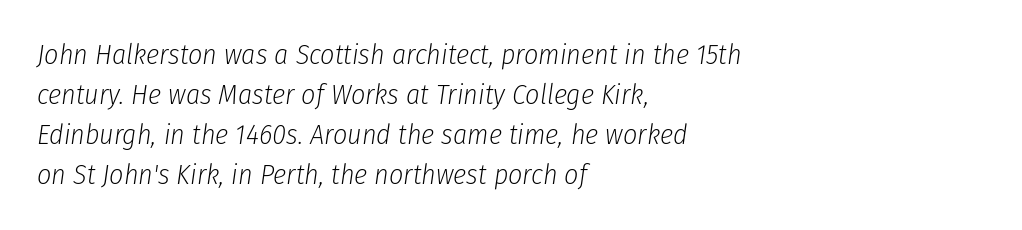
Q: Is the text bold? A: No.
Q: Is the text italic (slanted)? A: Yes, it leans right by about 8 degrees.
Q: Is the text underlined? A: No.
Q: How is the paragraph aligned? A: Left-aligned.
Q: Is the spacing between letters normal or unusually wide? A: Normal.
Q: Is the spacing between lines tight, normal or loose? A: Normal.
Q: Width (condensed, normal, or wide)? A: Condensed.
Q: Stroke contrast? A: Low.
Q: x-height? A: Medium.
Q: Monospaced? A: No.
